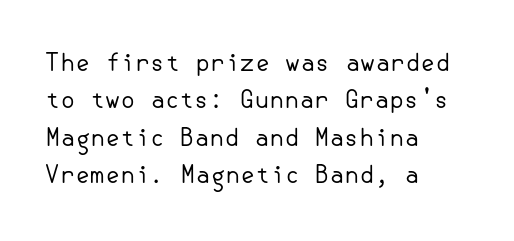
Q: Is the text bold? A: No.
Q: Is the text italic (slanted)? A: No, it is upright.
Q: Is the text underlined? A: No.
Q: How is the paragraph aligned? A: Left-aligned.
Q: Is the spacing between letters normal or unusually wide? A: Normal.
Q: Is the spacing between lines tight, normal or loose? A: Normal.
